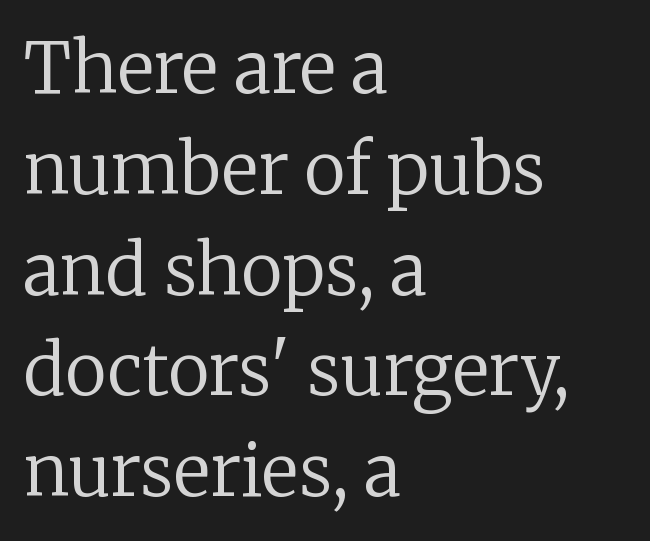
Q: Is the text bold? A: No.
Q: Is the text italic (slanted)? A: No, it is upright.
Q: Is the typeface a serif or a sans-serif typeface? A: Serif.
Q: Is the text underlined? A: No.
Q: How is the paragraph aligned? A: Left-aligned.
Q: Is the spacing between letters normal or unusually wide? A: Normal.
Q: Is the spacing between lines tight, normal or loose? A: Normal.
Q: Width (condensed, normal, or wide)? A: Normal.
Q: Stroke contrast? A: Low.
Q: x-height? A: Medium.
Q: Monospaced? A: No.
